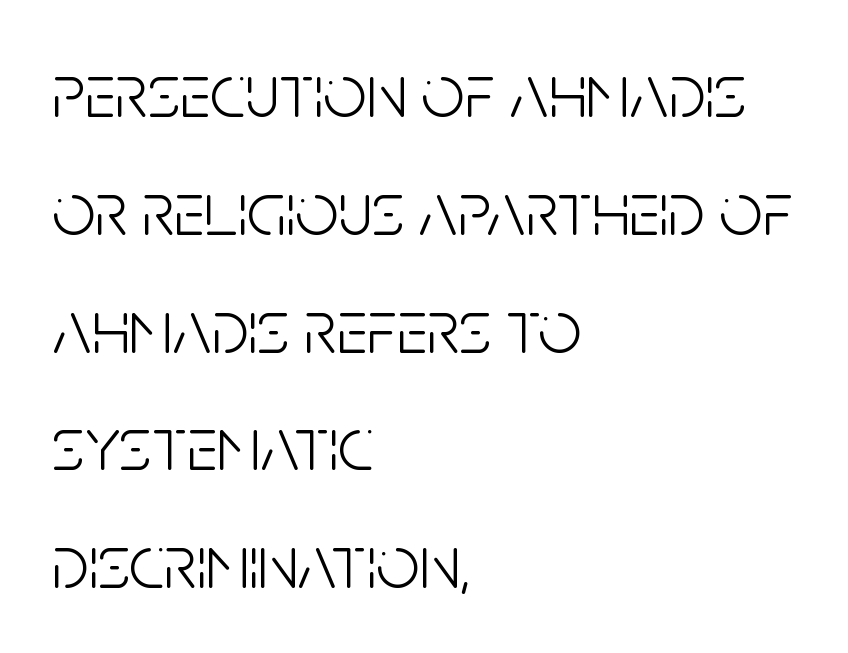
The image shows 76 px light, condensed sans-serif type, upright; set left-aligned, normal line spacing (1.55x), normal letter spacing, not underlined; low stroke contrast and a large x-height.
